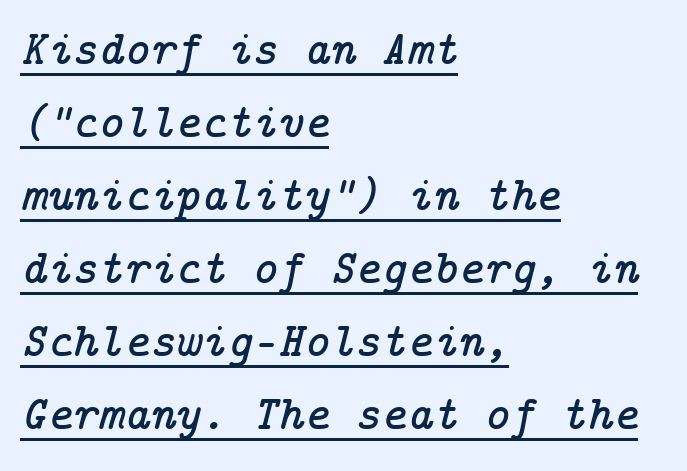
Short note: letters normally spaced. Layout note: lines flush left. Leading: standard. The font family rendered here belongs to the serif group.
